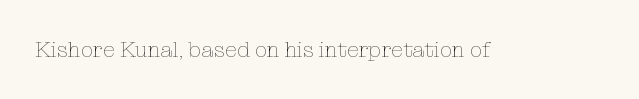
{"italic": "no", "bold": "no", "underline": "no", "letter_spacing": "normal", "letter_spacing_em": 0.0, "glyph_px": 22}
